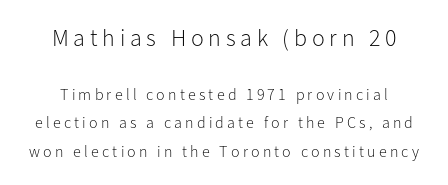
{"italic": "no", "bold": "no", "underline": "no", "align": "center", "line_spacing_ratio": 1.78, "letter_spacing": "wide", "letter_spacing_em": 0.2, "larger_block": "first", "size_ratio": 1.5, "glyph_px": 24}
